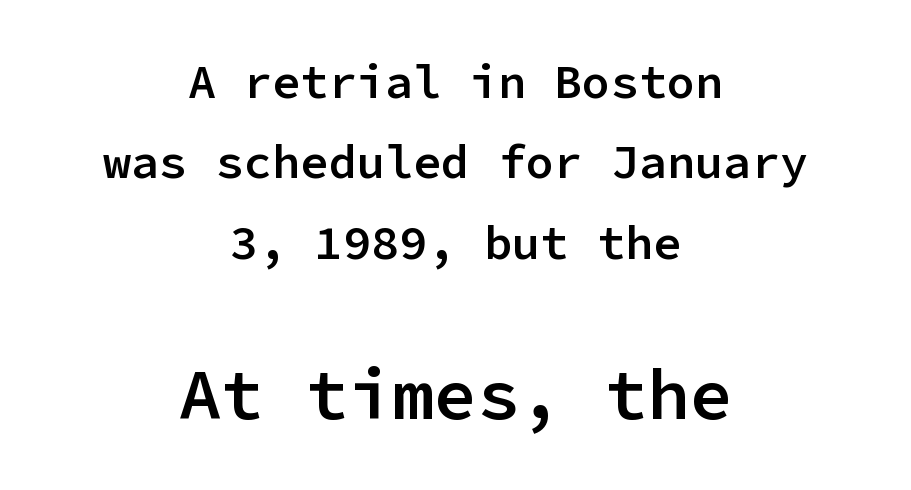
{"serif": "no", "italic": "no", "bold": "semi", "weight": "semibold", "width": "normal", "stroke_contrast": "low", "x_height": "medium", "monospaced": "yes", "underline": "no", "align": "center", "line_spacing_ratio": 1.71, "letter_spacing": "normal", "letter_spacing_em": 0.0, "larger_block": "second", "size_ratio": 1.51, "glyph_px": 71}
